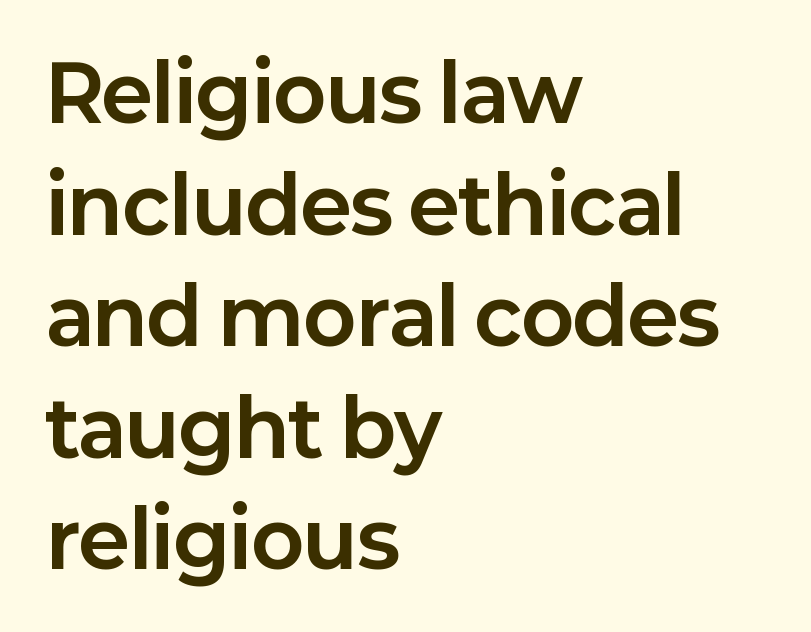
It's the straight-up-and-down kind of type. The rendering uses natural spacing where letterforms have individual widths. Does the copy run flush right? No — it runs flush left. Nope, no serifs anywhere on these letters. The tracking reads as untouched default to a designer's eye.
